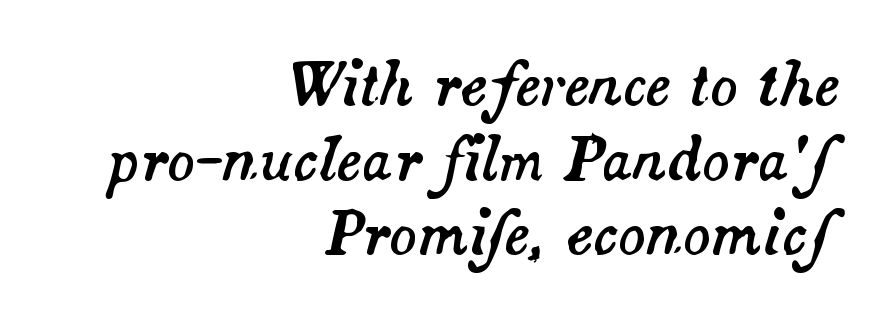
The image shows 57 px text type, italic (leaning right); set right-aligned, normal line spacing (1.31x), normal letter spacing, not underlined; medium stroke contrast and a small x-height.
